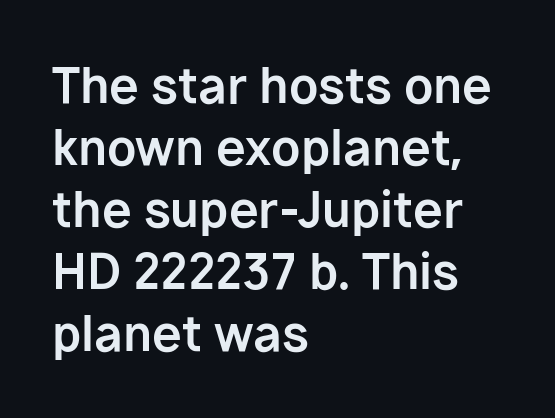
Thick stems and heavy bowls — unmistakably bold. Do the characters align in a grid? No, the font is proportional. The horizontal fit of the characters is conventional and even. The passage is arranged the way most books set body copy — flush left. Interline gaps are of average width in this sample.
